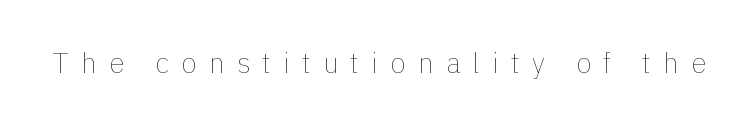
Q: Is the text bold? A: No.
Q: Is the text italic (slanted)? A: No, it is upright.
Q: Is the text underlined? A: No.
Q: Is the spacing between letters normal or unusually wide? A: Unusually wide.
Q: Width (condensed, normal, or wide)? A: Normal.
Q: x-height? A: Medium.
Q: Monospaced? A: No.
